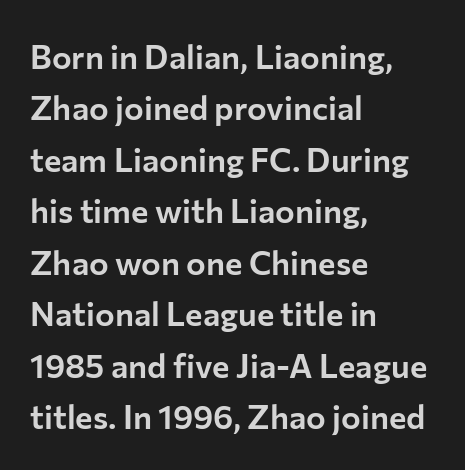
Descenders are the only things crossing below the line. Looks like regular typesetting: each glyph gets only the width it needs. Tracking value appears to be zero — textbook default spacing. A classic flush-left, rag-right setting is used for this passage. Nope, no serifs anywhere on these letters. Posture: vertical.
